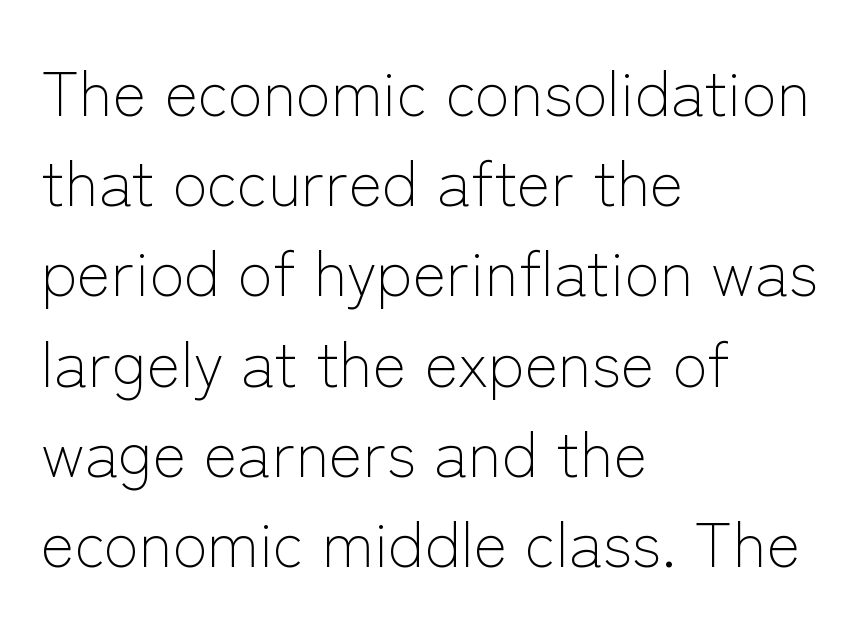
Italic? Not at all — the glyphs are vertical. Summary of vertical rhythm: regular, with standard interline spacing. The paragraph has a hard left edge and a soft right edge. Each letter keeps its own natural width here, so spacing adapts to shape. Observe the ordinary spacing: letters are neighbours, not strangers.
